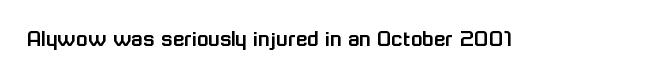
The image shows 24 px text type, upright; set normal letter spacing, not underlined.
